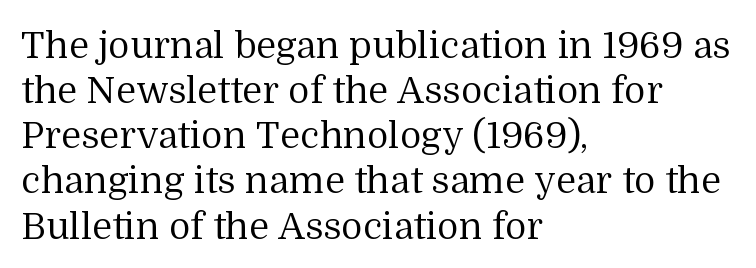
Decoration check: the copy has no underline. Letterform terminals end in serifs throughout the passage. Visually the block forms a straight wall on the left and a jagged coastline on the right. Note the varied advance widths — an 'i' is clearly narrower than an 'm'. Stroke thickness stays within the range of a standard reading face or lighter.
